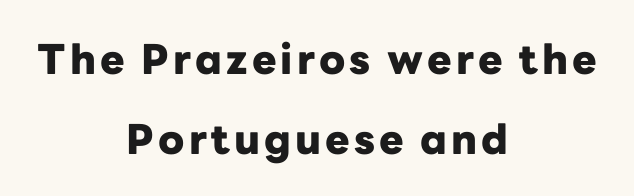
Q: Is the text bold? A: Yes.
Q: Is the text italic (slanted)? A: No, it is upright.
Q: Is the typeface a serif or a sans-serif typeface? A: Sans-serif.
Q: Is the text underlined? A: No.
Q: How is the paragraph aligned? A: Centered.
Q: Is the spacing between lines tight, normal or loose? A: Loose.
Q: Width (condensed, normal, or wide)? A: Normal.
Q: Stroke contrast? A: Low.
Q: x-height? A: Medium.
Q: Monospaced? A: No.
